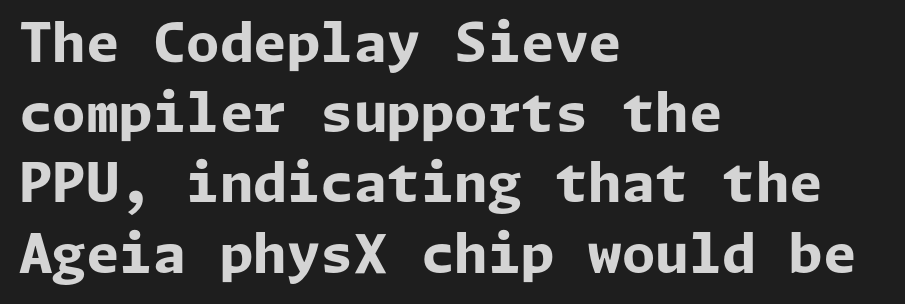
If you drew a ruler down the left edge, every line would touch it. Does the weight exceed regular? Yes, all the way to bold. The letters stand straight up with perfectly vertical stems. Tracking value appears to be zero — textbook default spacing. Look at the bottom of the vertical strokes: they stop flat, with no serifs. Honestly, there is no underline to notice here at all.
